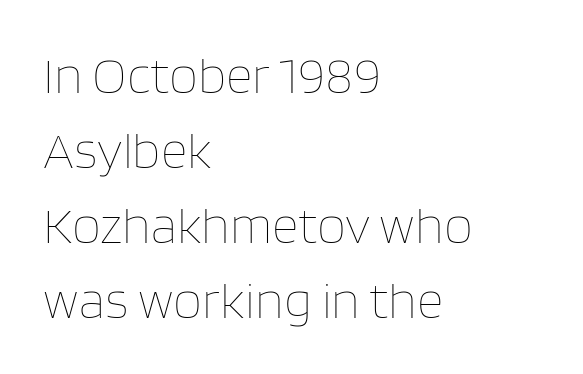
{"italic": "no", "bold": "no", "weight": "thin", "width": "normal", "stroke_contrast": "low", "x_height": "large", "monospaced": "no", "underline": "no", "align": "left", "line_spacing": "normal", "line_spacing_ratio": 1.44, "letter_spacing": "normal", "letter_spacing_em": 0.0, "glyph_px": 52}
